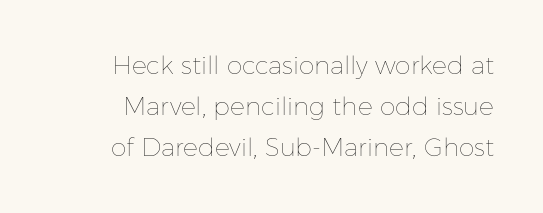
The space beneath each line is pristine and unruled. Tall strokes in this sample are plumb rather than angled. Letter spacing: default. In terms of leading, this rendering sits right in the middle. Ink coverage per letter is moderate at most.
